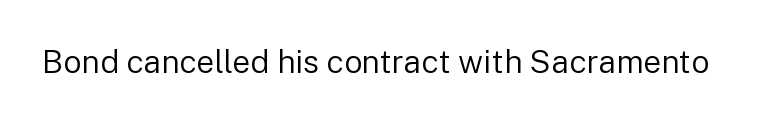
The rendering keeps characters at their native spacing. Each letter's strokes conclude bluntly, with no projecting serifs. Heaviness? Minimal to ordinary, like unemphasized prose. Clear beneath every line of the passage. Character widths vary here, with narrow letters taking less room than wide ones.
